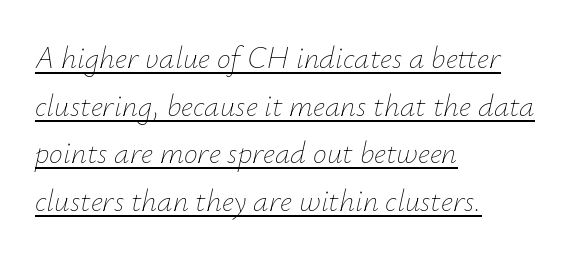
Q: Is the text bold? A: No.
Q: Is the text italic (slanted)? A: Yes, it leans right by about 12 degrees.
Q: Is the text underlined? A: Yes.
Q: How is the paragraph aligned? A: Left-aligned.
Q: Is the spacing between letters normal or unusually wide? A: Normal.
Q: Is the spacing between lines tight, normal or loose? A: Normal.
Q: Width (condensed, normal, or wide)? A: Normal.
Q: Stroke contrast? A: Low.
Q: x-height? A: Small.
Q: Monospaced? A: No.
